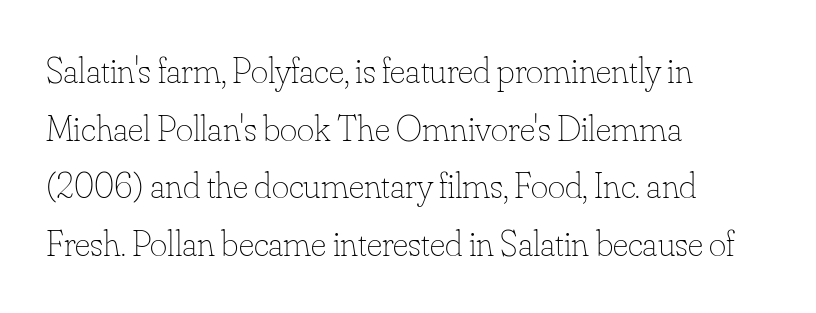
Q: Is the text bold? A: No.
Q: Is the text italic (slanted)? A: No, it is upright.
Q: Is the text underlined? A: No.
Q: How is the paragraph aligned? A: Left-aligned.
Q: Is the spacing between letters normal or unusually wide? A: Normal.
Q: Is the spacing between lines tight, normal or loose? A: Normal.
Q: Width (condensed, normal, or wide)? A: Normal.
Q: Stroke contrast? A: Low.
Q: x-height? A: Small.
Q: Monospaced? A: No.
